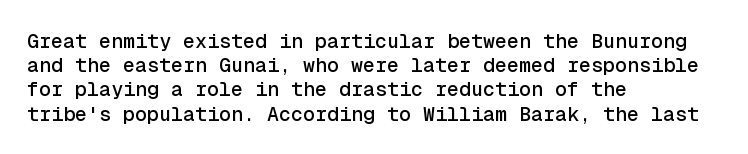
The image shows 20 px text type, upright; set left-aligned, line spacing 1.21x, normal letter spacing, not underlined.
